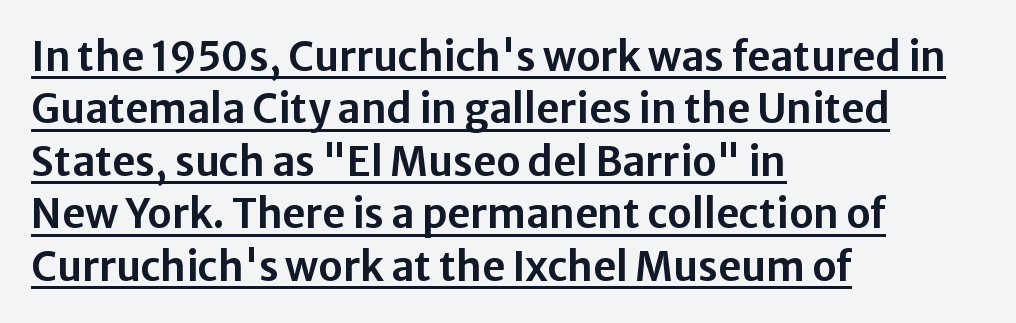
{"serif": "no", "italic": "no", "width": "normal", "stroke_contrast": "low", "x_height": "medium", "monospaced": "no", "underline": "yes", "align": "left", "line_spacing": "normal", "line_spacing_ratio": 1.31, "letter_spacing": "normal", "letter_spacing_em": 0.0, "glyph_px": 40}
